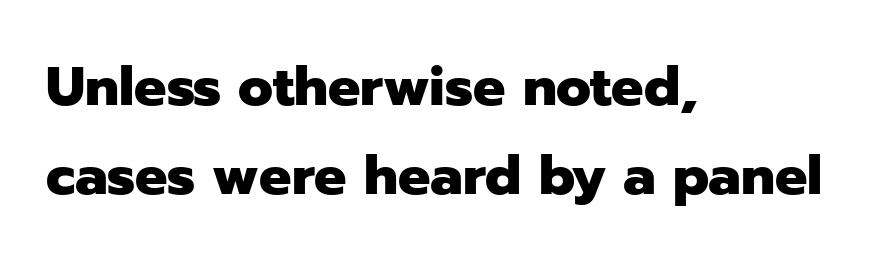
{"serif": "no", "italic": "no", "bold": "yes", "weight": "heavy", "width": "normal", "stroke_contrast": "low", "x_height": "medium", "monospaced": "no", "underline": "no", "align": "left", "line_spacing": "normal", "line_spacing_ratio": 1.65, "letter_spacing": "normal", "letter_spacing_em": 0.0, "glyph_px": 54}
